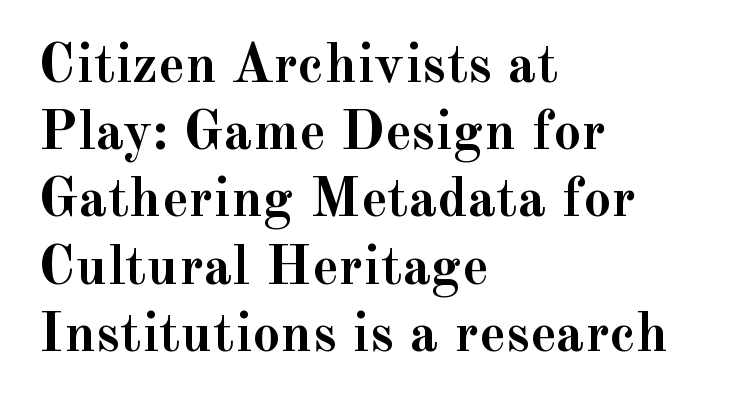
{"serif": "yes", "italic": "no", "bold": "yes", "weight": "semibold", "width": "normal", "x_height": "small", "monospaced": "no", "underline": "no", "align": "left", "line_spacing_ratio": 1.2, "letter_spacing": "normal", "letter_spacing_em": 0.0, "glyph_px": 56}
